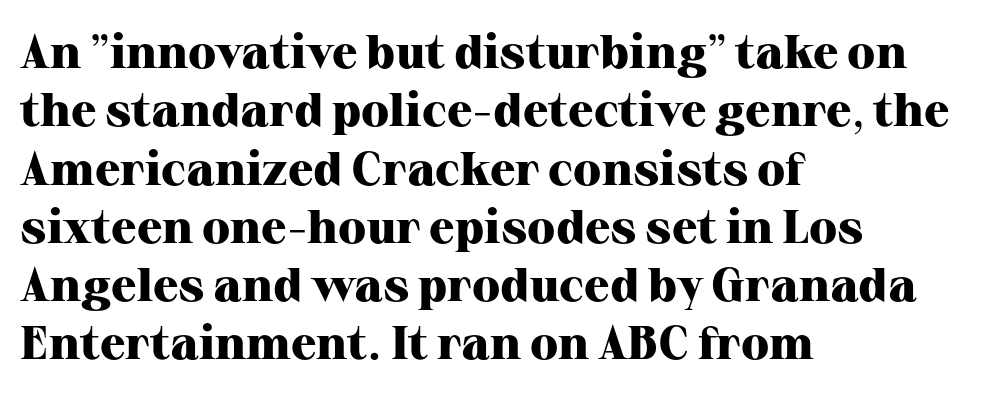
Is this a sans? No — the strokes have serifs. Here the glyphs are tracked normally, forming tight word shapes. Letters rest on an invisible, unmarked baseline. Heavy-handed strokes throughout: this text is bold. Alignment: flush left.
